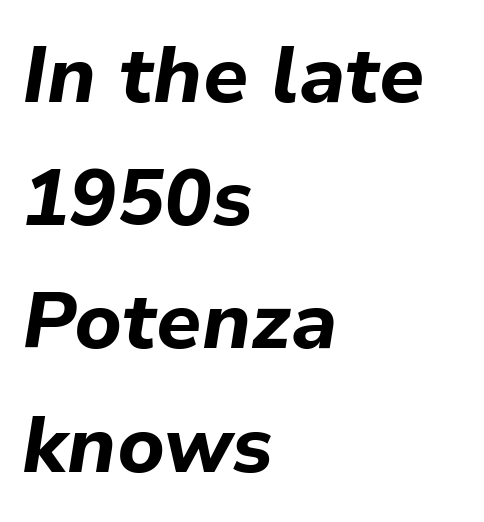
The image shows 79 px bold type, italic (leaning right); set left-aligned, normal line spacing (1.56x), normal letter spacing, not underlined; low stroke contrast and a medium x-height.
